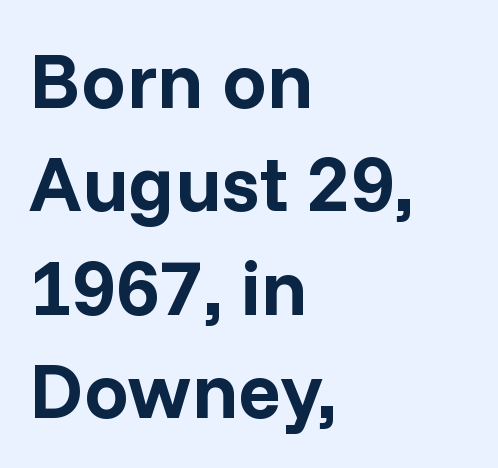
Posture: vertical. The rendering keeps characters at their native spacing. Descenders are the only things crossing below the line. Stroke terminals: plain, sans-serif. The typesetting leans heavy: a genuine bold. Students, observe: this is what conventionally led text looks like.
